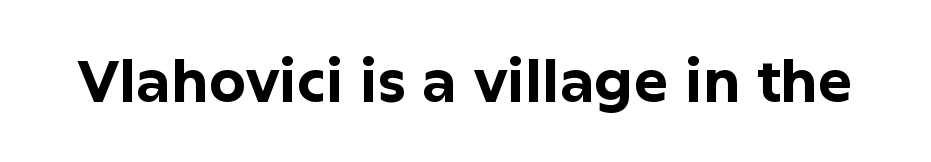
Q: Is the text bold? A: Yes.
Q: Is the text italic (slanted)? A: No, it is upright.
Q: Is the typeface a serif or a sans-serif typeface? A: Sans-serif.
Q: Is the text underlined? A: No.
Q: Is the spacing between letters normal or unusually wide? A: Normal.
Q: Width (condensed, normal, or wide)? A: Normal.
Q: Stroke contrast? A: Low.
Q: x-height? A: Medium.
Q: Monospaced? A: No.
